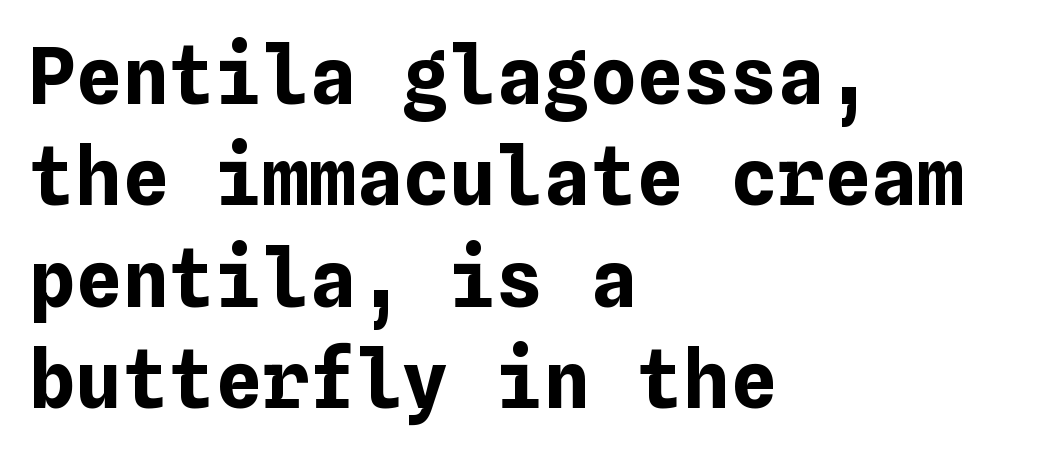
The image shows 78 px bold type, upright; set left-aligned, normal line spacing (1.3x), normal letter spacing, not underlined; low stroke contrast and a medium x-height.
